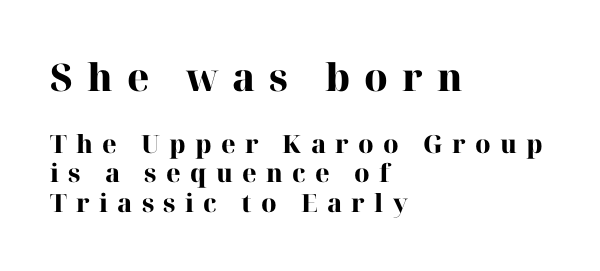
The image shows 38 px heavy serif type, upright; set left-aligned, line spacing 1.19x, unusually wide letter spacing (+0.37 em), not underlined; the first (top) block is 1.52x larger; high stroke contrast and a medium x-height.
